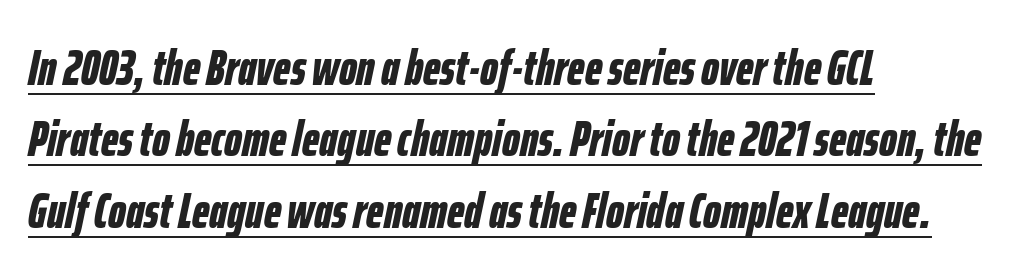
The image shows 50 px bold, condensed type, italic (leaning right); set left-aligned, normal line spacing (1.43x), normal letter spacing, underlined; low stroke contrast and a medium x-height.
